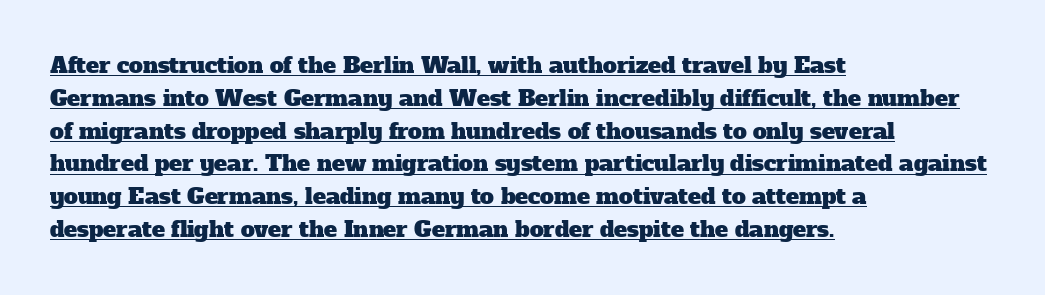
Q: Is the text underlined? A: Yes.
Q: How is the paragraph aligned? A: Left-aligned.
Q: Is the spacing between letters normal or unusually wide? A: Normal.
Q: Is the spacing between lines tight, normal or loose? A: Normal.
